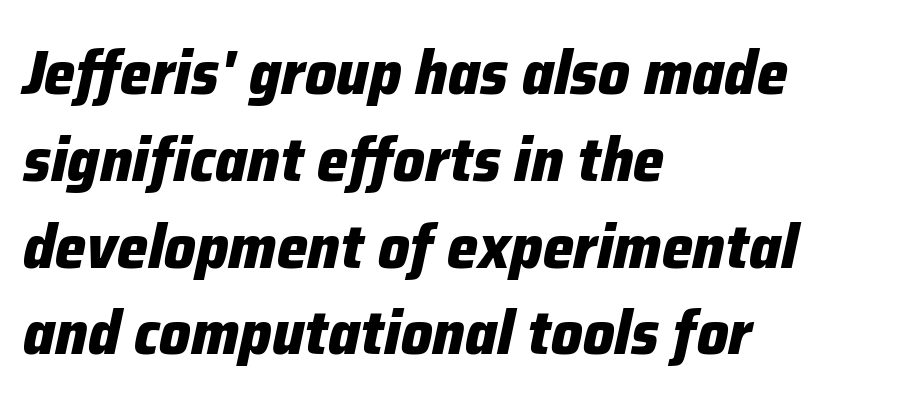
{"italic": "yes", "lean": "right", "slant_degrees": 12, "bold": "yes", "weight": "heavy", "width": "normal", "stroke_contrast": "low", "x_height": "medium", "monospaced": "no", "underline": "no", "align": "left", "line_spacing": "normal", "line_spacing_ratio": 1.4, "letter_spacing": "normal", "letter_spacing_em": 0.0, "glyph_px": 62}
